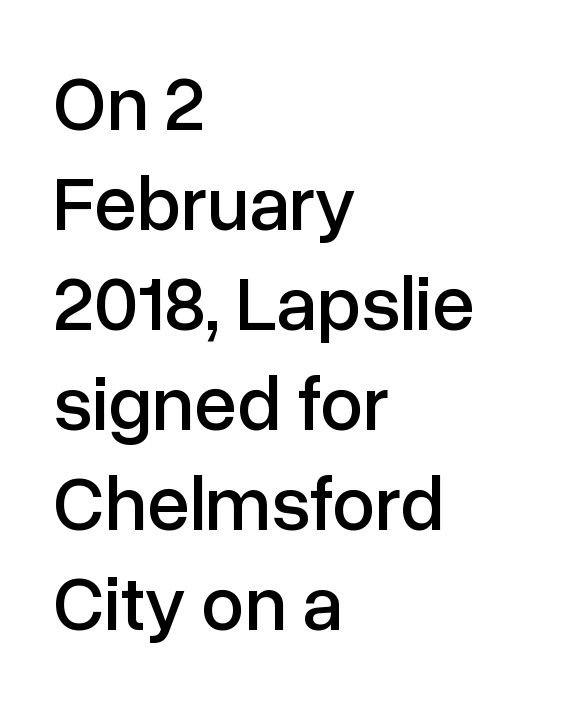
Q: Is the text italic (slanted)? A: No, it is upright.
Q: Is the typeface a serif or a sans-serif typeface? A: Sans-serif.
Q: Is the text underlined? A: No.
Q: How is the paragraph aligned? A: Left-aligned.
Q: Is the spacing between letters normal or unusually wide? A: Normal.
Q: Is the spacing between lines tight, normal or loose? A: Normal.
Q: Width (condensed, normal, or wide)? A: Normal.
Q: Stroke contrast? A: Low.
Q: x-height? A: Medium.
Q: Monospaced? A: No.
